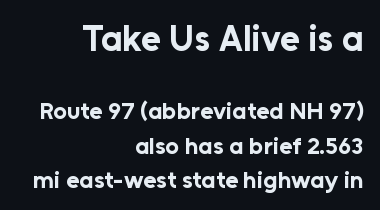
The image shows 36 px bold sans-serif type, upright; set right-aligned, normal line spacing (1.43x), normal letter spacing, not underlined; the first (top) block is 1.5x larger; low stroke contrast and a medium x-height.
